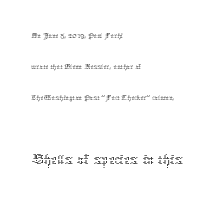
The image shows 34 px thin type, upright; set left-aligned, line spacing 1.81x, normal letter spacing, not underlined; the second (bottom) block is 2.0x larger; low stroke contrast and a medium x-height.
